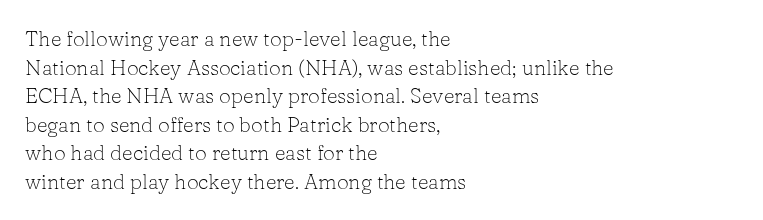
Line beginnings align vertically; line endings do not. Whoever set this chose a conventional vertical rhythm. Stroke mass is kept to a normal reading level or below. Nobody touched the tracking dial on this one.
